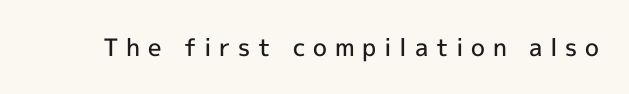
The specimen reads as upright at a glance. In terms of letterspacing, this is a distinctly airy, spread setting. These lines carry some extra weight — a demibold, not a full bold. Lines of text with bare space underneath.
